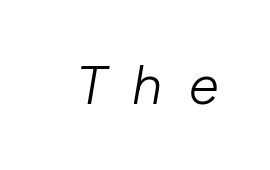
The image shows 54 px light type, italic (leaning right); set unusually wide letter spacing (+0.49 em), not underlined; low stroke contrast and a medium x-height.
